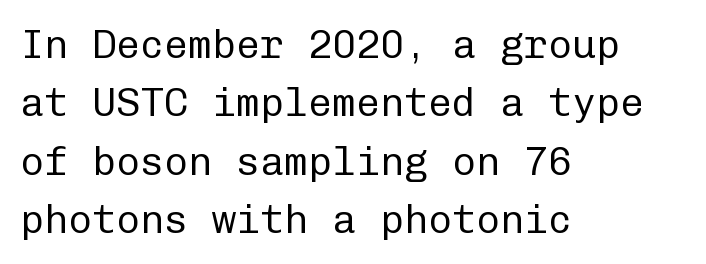
Is this a heavy cut? Hardly; it is regular or lighter. Monospaced: the letters line up in strict vertical columns. What stands out about the letter spacing? Nothing — it is the standard amount. The font family rendered here belongs to the sans-serif group. Italic: no, the glyphs are upright roman. Does the copy run flush right? No — it runs flush left.
